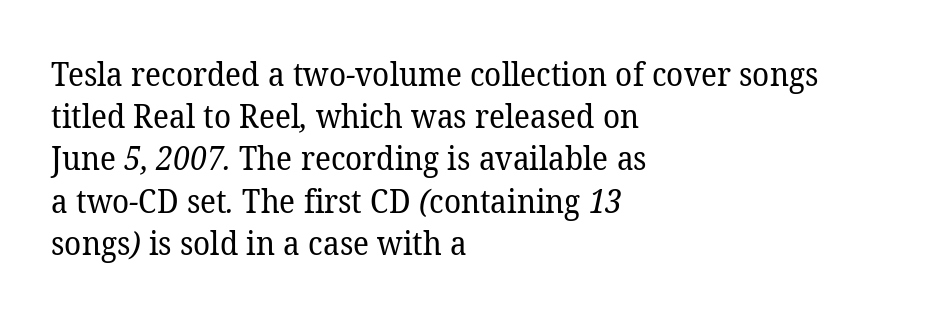
Q: Is the text bold? A: No.
Q: Is the typeface a serif or a sans-serif typeface? A: Serif.
Q: Is the text underlined? A: No.
Q: How is the paragraph aligned? A: Left-aligned.
Q: Is the spacing between letters normal or unusually wide? A: Normal.
Q: Is the spacing between lines tight, normal or loose? A: Normal.
Q: Width (condensed, normal, or wide)? A: Normal.
Q: Stroke contrast? A: Low.
Q: x-height? A: Medium.
Q: Monospaced? A: No.
